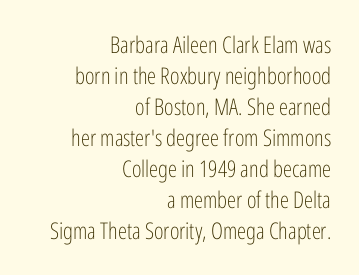
The image shows 23 px text type, upright; set right-aligned, normal line spacing (1.35x), normal letter spacing, not underlined.
